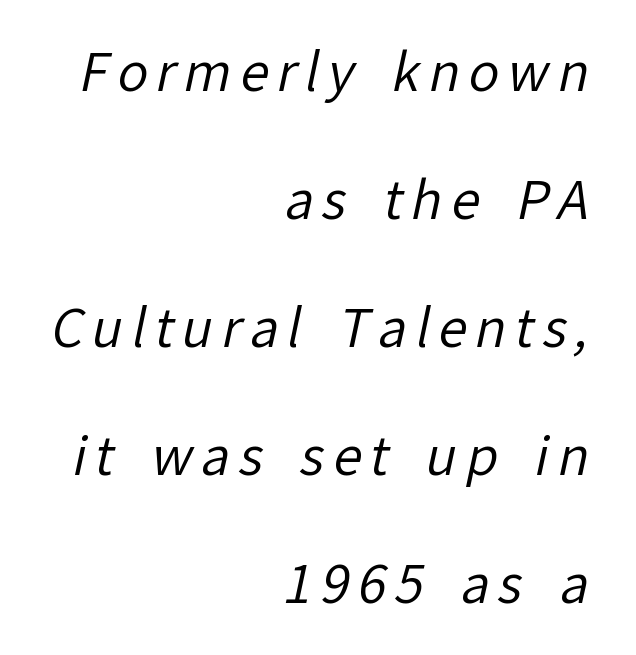
Q: Is the text bold? A: No.
Q: Is the typeface a serif or a sans-serif typeface? A: Sans-serif.
Q: Is the text underlined? A: No.
Q: How is the paragraph aligned? A: Right-aligned.
Q: Is the spacing between lines tight, normal or loose? A: Loose.
Q: Width (condensed, normal, or wide)? A: Normal.
Q: Stroke contrast? A: Low.
Q: x-height? A: Medium.
Q: Monospaced? A: No.
